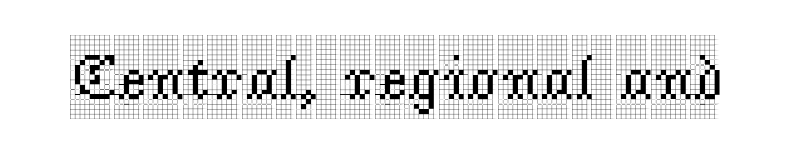
The image shows 64 px condensed serif type, upright; set normal letter spacing, not underlined; a large x-height.
